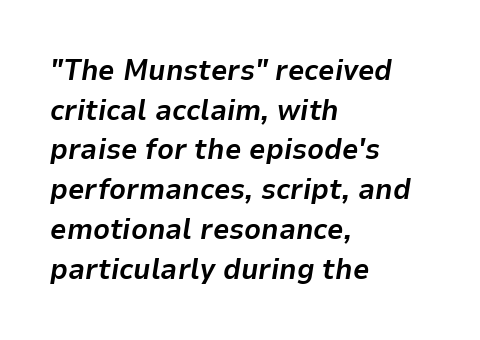
If you drew a ruler down the left edge, every line would touch it. No word sits above an underline. Is the type bold? Yes — the strokes are clearly thick and heavy. In terms of leading, this rendering sits right in the middle. Characters follow at the spacing the type designer built in. The specimen reads as italic at a glance.
